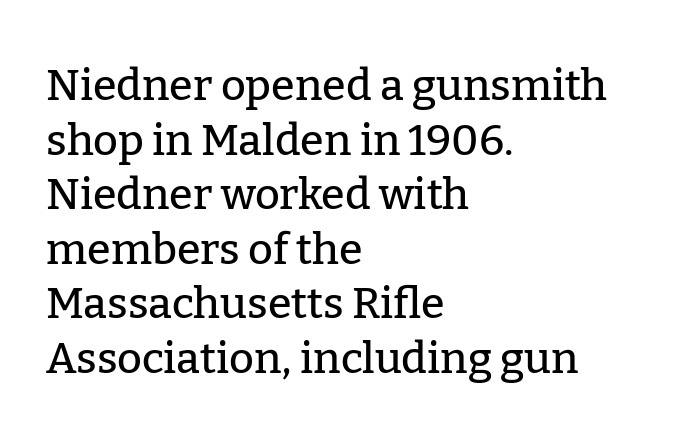
The image shows 43 px serif type, upright; set left-aligned, normal line spacing (1.27x), normal letter spacing, not underlined; low stroke contrast and a medium x-height.
